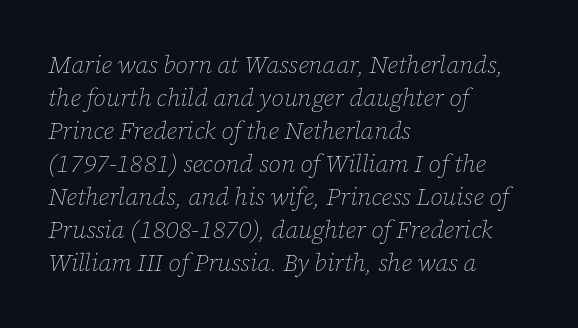
Line beginnings align vertically; line endings do not. Nobody touched the tracking dial on this one. Quick note: italic. Decoration check: the copy has no underline. A light-to-regular cut is what we see here. The rows are spaced the way most documents space them.
